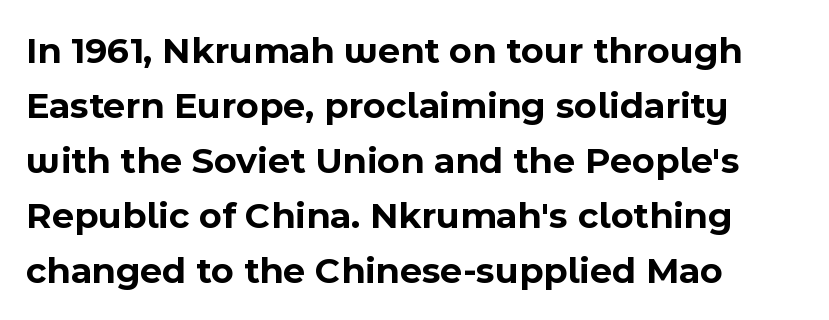
The image shows 38 px bold sans-serif type, upright; set left-aligned, normal line spacing (1.45x), normal letter spacing, not underlined; a medium x-height.
